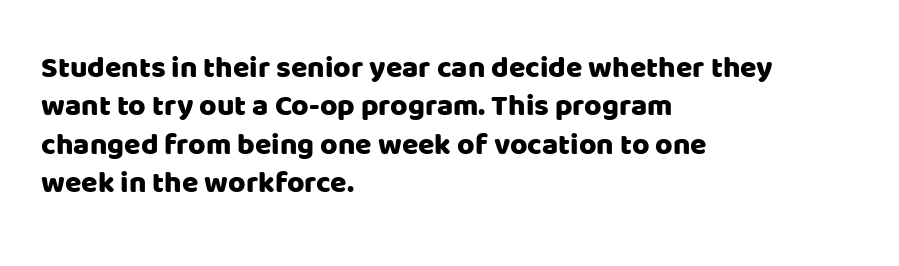
{"serif": "no", "italic": "no", "width": "normal", "stroke_contrast": "low", "x_height": "large", "monospaced": "no", "underline": "no", "align": "left", "line_spacing": "normal", "line_spacing_ratio": 1.28, "letter_spacing": "normal", "letter_spacing_em": 0.0, "glyph_px": 30}
